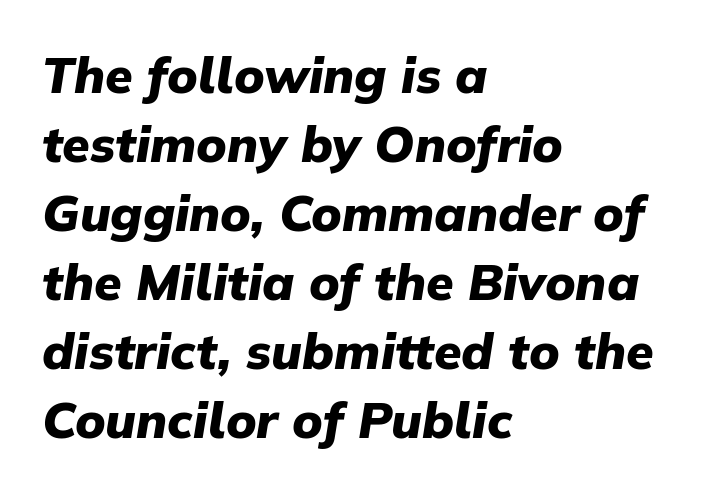
Q: Is the text bold? A: Yes.
Q: Is the text italic (slanted)? A: Yes, it leans right by about 9 degrees.
Q: Is the text underlined? A: No.
Q: How is the paragraph aligned? A: Left-aligned.
Q: Is the spacing between letters normal or unusually wide? A: Normal.
Q: Is the spacing between lines tight, normal or loose? A: Normal.
Q: Width (condensed, normal, or wide)? A: Normal.
Q: Stroke contrast? A: Low.
Q: x-height? A: Medium.
Q: Monospaced? A: No.
